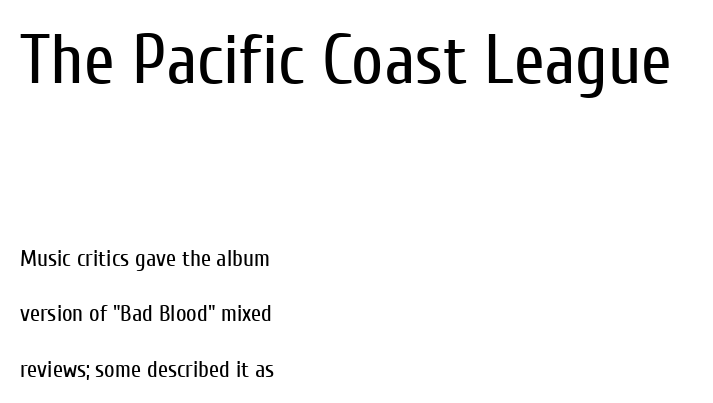
{"serif": "no", "italic": "no", "bold": "no", "weight": "regular", "width": "condensed", "stroke_contrast": "low", "x_height": "medium", "monospaced": "no", "underline": "no", "align": "left", "line_spacing": "loose", "line_spacing_ratio": 2.41, "letter_spacing": "normal", "letter_spacing_em": 0.0, "larger_block": "first", "size_ratio": 3.04, "glyph_px": 70}
